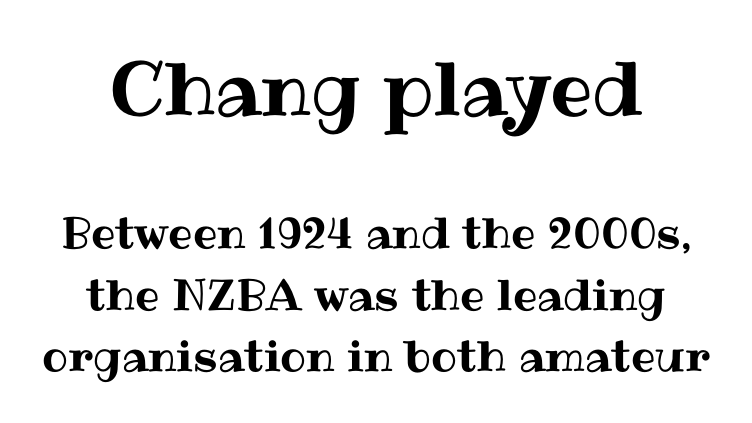
The face used here is proportionally spaced, like ordinary book or web type. Just letters on the line, the space beneath them empty. Interline gaps are of average width in this sample. Is the lower block the larger one? No — the upper block carries the bigger type. Tracking value appears to be zero — textbook default spacing.
